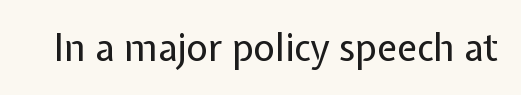
{"serif": "no", "italic": "no", "bold": "no", "weight": "regular", "width": "normal", "stroke_contrast": "low", "x_height": "medium", "monospaced": "no", "underline": "no", "letter_spacing": "normal", "letter_spacing_em": 0.0, "glyph_px": 37}
